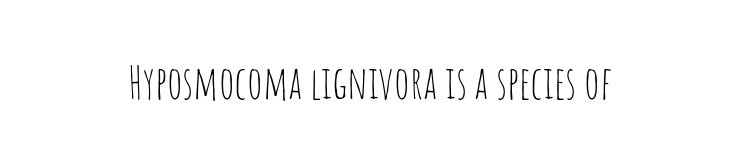
Classification — sans serif. Looks like regular typesetting: each glyph gets only the width it needs. Plain, unruled lines of type. There is no visible air inserted between adjacent glyphs.
